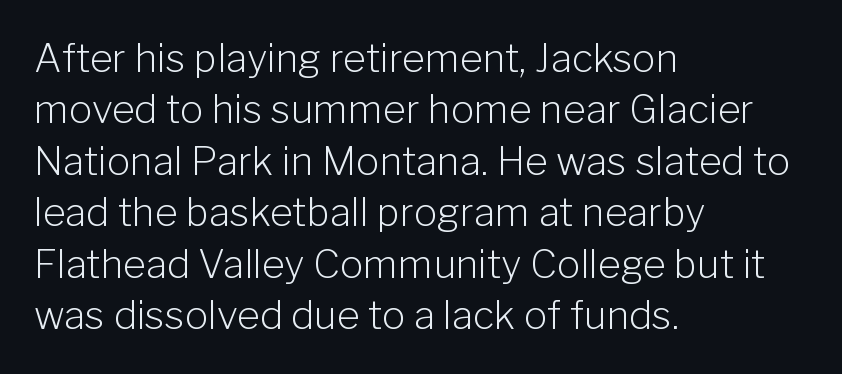
{"serif": "no", "italic": "no", "bold": "no", "weight": "light", "width": "normal", "stroke_contrast": "low", "x_height": "medium", "monospaced": "no", "underline": "no", "align": "left", "line_spacing": "normal", "line_spacing_ratio": 1.32, "letter_spacing": "normal", "letter_spacing_em": 0.0, "glyph_px": 39}
